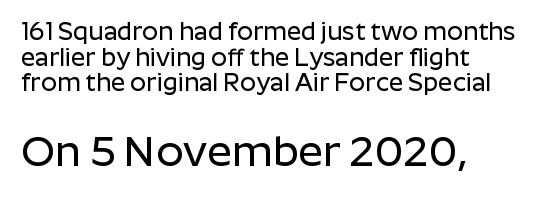
The image shows 43 px sans-serif type, upright; set left-aligned, tight line spacing (1.03x), normal letter spacing, not underlined; the second (bottom) block is 1.72x larger; low stroke contrast and a medium x-height.
